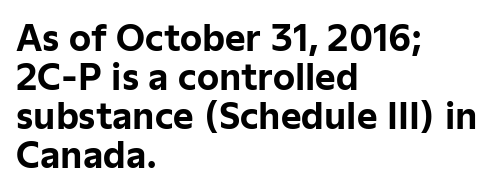
Q: Is the text bold? A: Yes.
Q: Is the text italic (slanted)? A: No, it is upright.
Q: Is the typeface a serif or a sans-serif typeface? A: Sans-serif.
Q: Is the text underlined? A: No.
Q: How is the paragraph aligned? A: Left-aligned.
Q: Is the spacing between letters normal or unusually wide? A: Normal.
Q: Is the spacing between lines tight, normal or loose? A: Tight.
Q: Width (condensed, normal, or wide)? A: Normal.
Q: Stroke contrast? A: Low.
Q: x-height? A: Medium.
Q: Monospaced? A: No.
